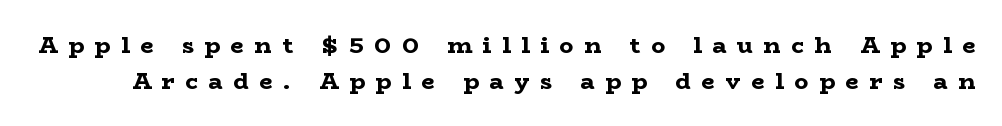
Tall strokes in this sample are plumb rather than angled. The rendering uses a bold face; every stroke is thick and dark. One glance says typical: line gaps are just what's usual. The gap between lines stays unmarked. Does extra space separate the letters? Yes, quite a lot of it.
